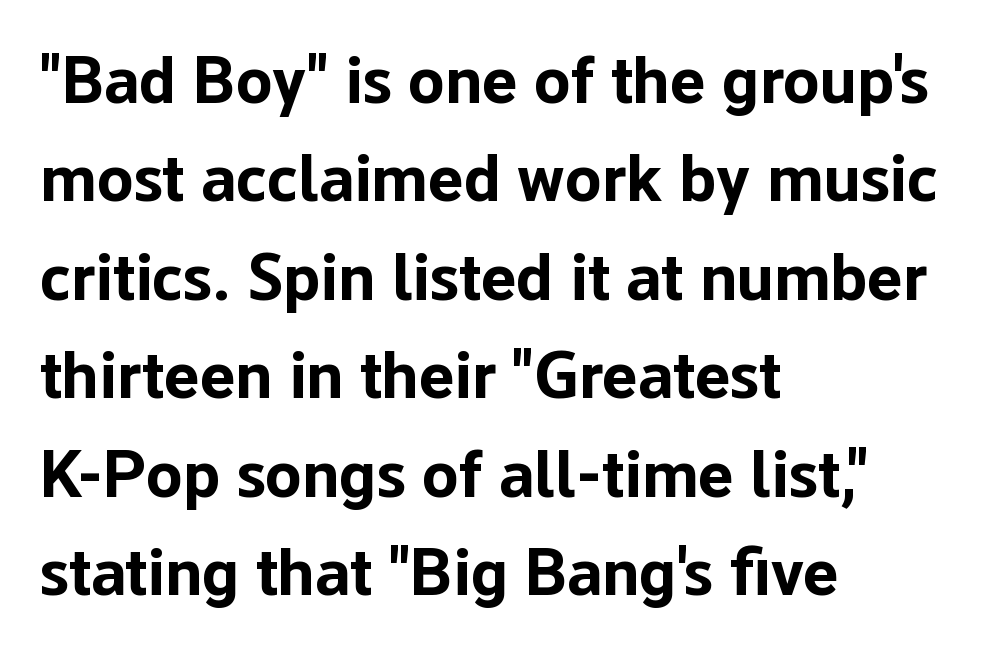
Notice how the passage keeps a crisp vertical edge on the left only. This sample uses an upright cut, with every glyph sitting square on the baseline. How are the letters spaced? Ordinarily, with no added tracking. Descenders hang freely into open space. Are there feet on the stems? There aren't — it's a sans.
